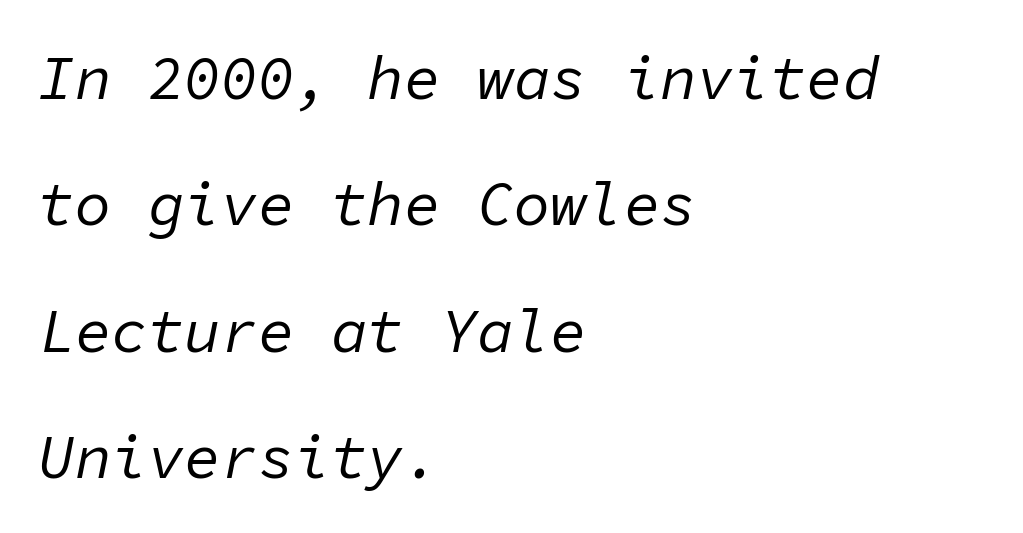
Vertical spacing — loose. Note the uniform advance width — an 'i' takes as much space as an 'm'. The passage shown is not underscored anywhere. This reads as an unemphasized weight, regular at the heaviest. The text block is weighted toward the left margin, trailing off unevenly rightward. The axis of the letterforms is tilted away from vertical.
